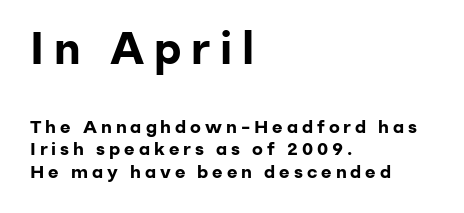
The image shows 44 px bold sans-serif type, upright; set left-aligned, line spacing 1.23x, unusually wide letter spacing (+0.22 em), not underlined; the first (top) block is 2.44x larger; low stroke contrast and a medium x-height.
